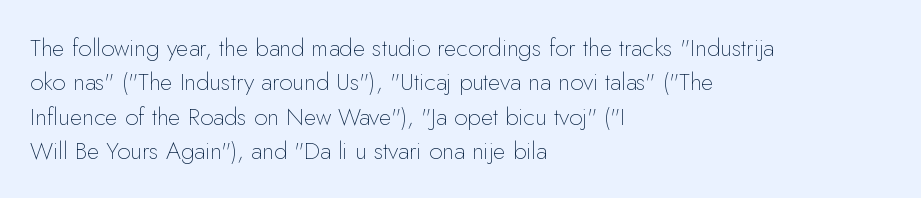
Q: Is the text bold? A: No.
Q: Is the text italic (slanted)? A: No, it is upright.
Q: Is the text underlined? A: No.
Q: How is the paragraph aligned? A: Left-aligned.
Q: Is the spacing between letters normal or unusually wide? A: Normal.
Q: Is the spacing between lines tight, normal or loose? A: Normal.
